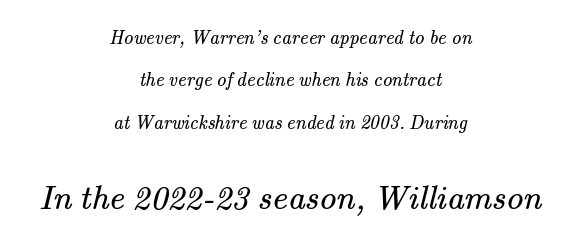
{"serif": "yes", "bold": "no", "weight": "regular", "width": "normal", "stroke_contrast": "medium", "x_height": "small", "monospaced": "no", "underline": "no", "align": "center", "line_spacing": "loose", "line_spacing_ratio": 2.23, "letter_spacing": "normal", "letter_spacing_em": 0.0, "larger_block": "second", "size_ratio": 1.79, "glyph_px": 34}
